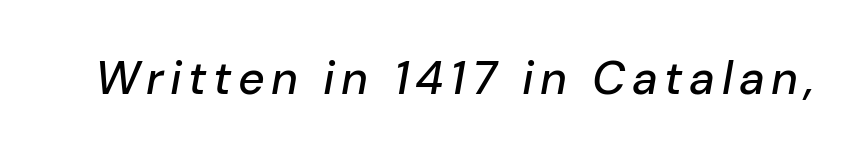
When letters slant like this, we call the style italic. The zone under the glyphs is completely vacant. Is this a fixed-width face? No — the glyphs have proportional, varying widths.
